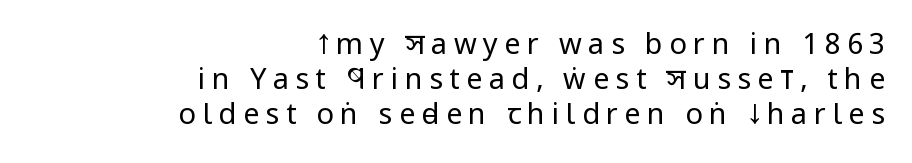
Examine the stroke ends and you'll find no serifs. Honestly, the letter spacing is so wide it's the main thing you notice. This sample has the flowing, uneven cadence of proportional lettering. This is not heavy type; no bold has been used.
